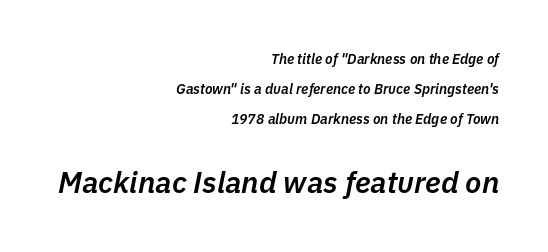
{"italic": "yes", "lean": "right", "slant_degrees": 11, "bold": "semi", "weight": "semibold", "width": "normal", "stroke_contrast": "low", "x_height": "medium", "monospaced": "no", "underline": "no", "align": "right", "line_spacing": "loose", "line_spacing_ratio": 2.13, "letter_spacing": "normal", "letter_spacing_em": 0.0, "larger_block": "second", "size_ratio": 2.14, "glyph_px": 30}
